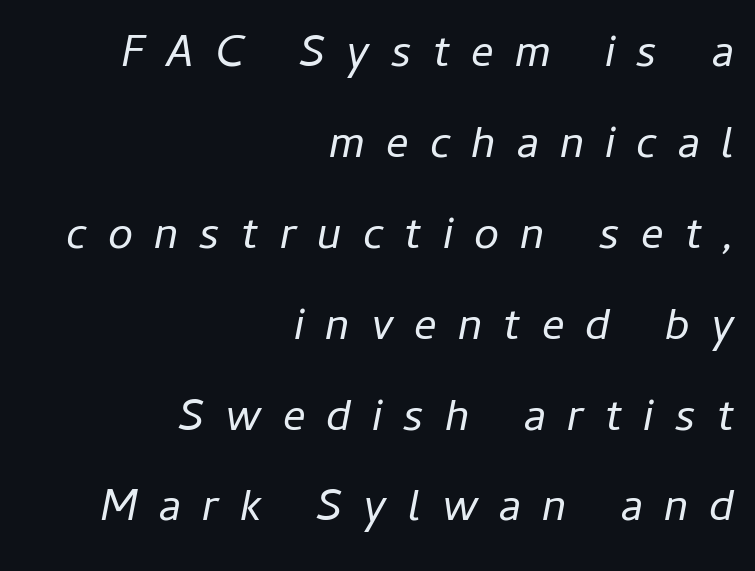
The letters look calm and open, with moderate or lighter stems. The rendering uses a large line-height, opening up the rows. This sample uses expanded letter spacing, leaving extra air between glyphs. Looks like regular typesetting: each glyph gets only the width it needs. Lines of text with bare space underneath. Which margin do the lines hug? The right one — the left edge is uneven.
